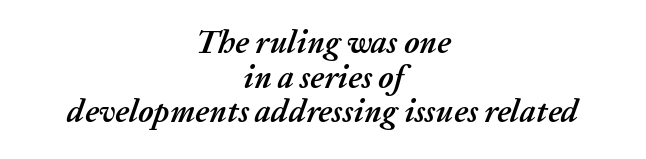
The image shows 32 px semibold type, italic (leaning right); set centered, tight line spacing (1.08x), normal letter spacing, not underlined; medium stroke contrast and a medium x-height.
